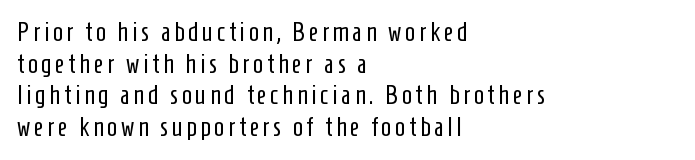
The image shows 26 px text type, upright; set left-aligned, line spacing 1.22x, not underlined.
